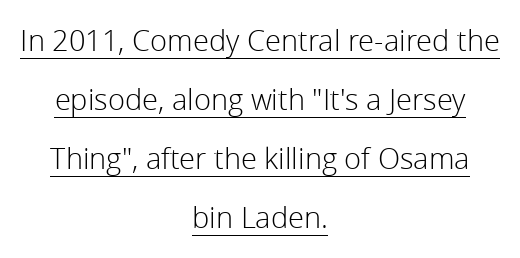
The image shows 29 px light sans-serif type, upright; set centered, loose line spacing (2.04x), normal letter spacing, underlined; low stroke contrast and a medium x-height.
